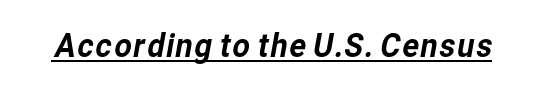
Q: Is the typeface a serif or a sans-serif typeface? A: Sans-serif.
Q: Is the text underlined? A: Yes.
Q: Is the spacing between letters normal or unusually wide? A: Normal.
Q: Width (condensed, normal, or wide)? A: Normal.
Q: Stroke contrast? A: Low.
Q: x-height? A: Medium.
Q: Monospaced? A: No.
